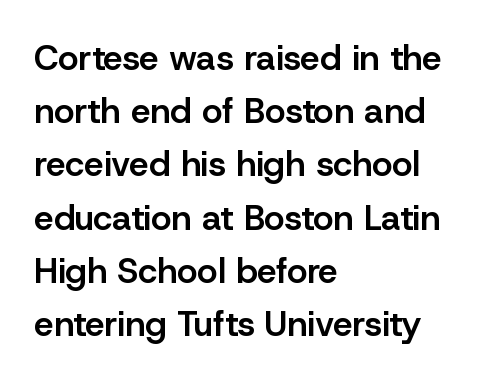
Q: Is the text bold? A: Semi-bold.
Q: Is the text italic (slanted)? A: No, it is upright.
Q: Is the typeface a serif or a sans-serif typeface? A: Sans-serif.
Q: Is the text underlined? A: No.
Q: How is the paragraph aligned? A: Left-aligned.
Q: Is the spacing between letters normal or unusually wide? A: Normal.
Q: Is the spacing between lines tight, normal or loose? A: Normal.
Q: Width (condensed, normal, or wide)? A: Normal.
Q: Stroke contrast? A: Low.
Q: x-height? A: Medium.
Q: Monospaced? A: No.
